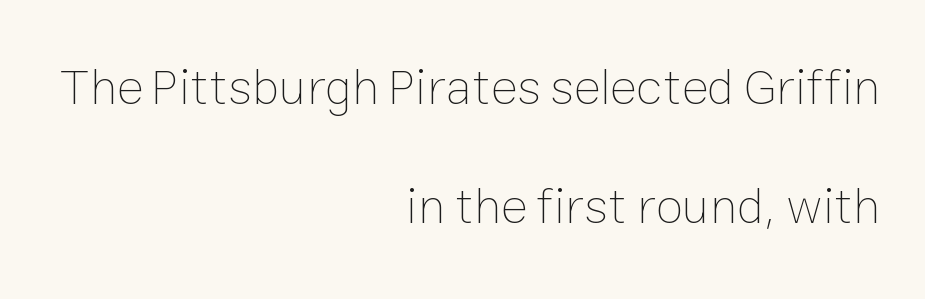
The image shows 50 px thin type, upright; set right-aligned, loose line spacing (2.39x), normal letter spacing, not underlined; low stroke contrast and a medium x-height.
